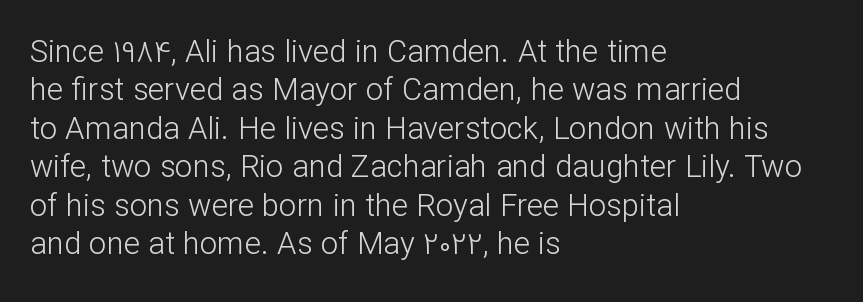
The image shows 31 px light sans-serif type, upright; set left-aligned, line spacing 1.24x, normal letter spacing, not underlined; low stroke contrast and a medium x-height.
